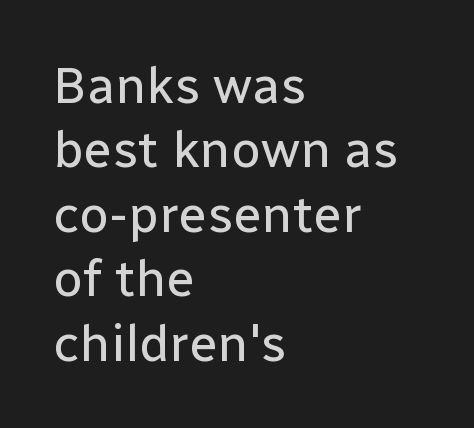
The letters advance in unequal steps, a hallmark of proportional type. Just letters on the line, the space beneath them empty. The text block is weighted toward the left margin, trailing off unevenly rightward. The axis of the letterforms is exactly vertical. The characters display no serif detailing; their extremities are plain. Honestly, the letter spacing is just normal — you wouldn't notice it.
